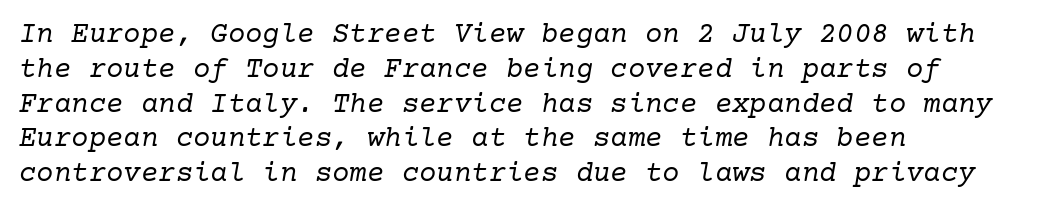
The image shows 29 px regular-weight serif type, italic (leaning right); set left-aligned, line spacing 1.2x, normal letter spacing, not underlined; low stroke contrast and a medium x-height.
